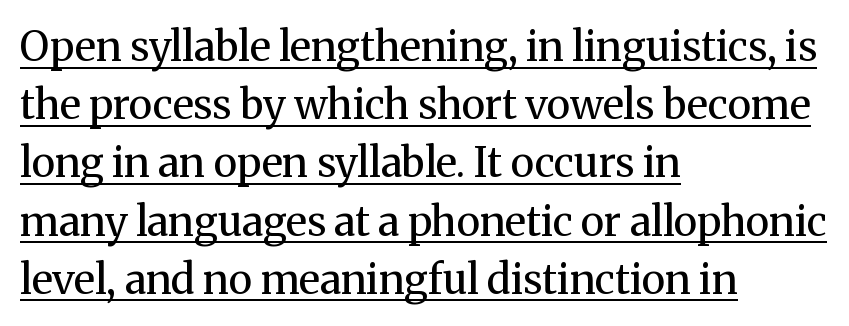
The image shows 41 px regular-weight serif type, upright; set left-aligned, normal line spacing (1.42x), normal letter spacing, underlined; medium stroke contrast and a medium x-height.
